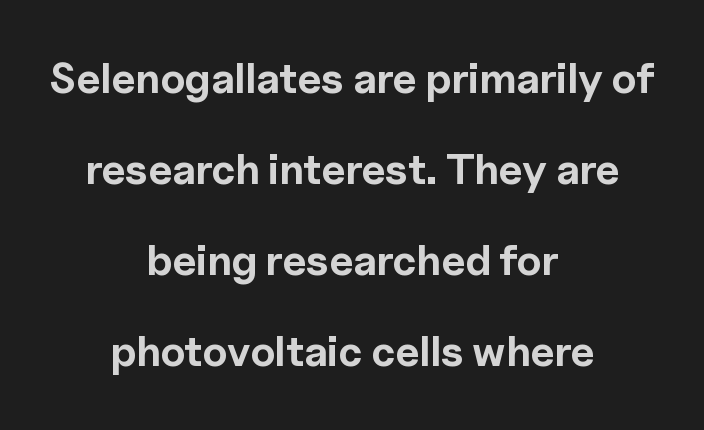
Q: Is the text bold? A: Yes.
Q: Is the text italic (slanted)? A: No, it is upright.
Q: Is the typeface a serif or a sans-serif typeface? A: Sans-serif.
Q: Is the text underlined? A: No.
Q: How is the paragraph aligned? A: Centered.
Q: Is the spacing between letters normal or unusually wide? A: Normal.
Q: Is the spacing between lines tight, normal or loose? A: Loose.
Q: Width (condensed, normal, or wide)? A: Normal.
Q: x-height? A: Medium.
Q: Monospaced? A: No.
